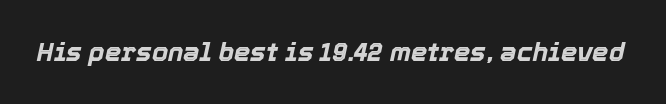
Notice how thick the strokes are: this is what a full bold looks like. Default kerning and tracking; the words read as compact shapes. The words here are not underlined. Slanted lettering throughout.
